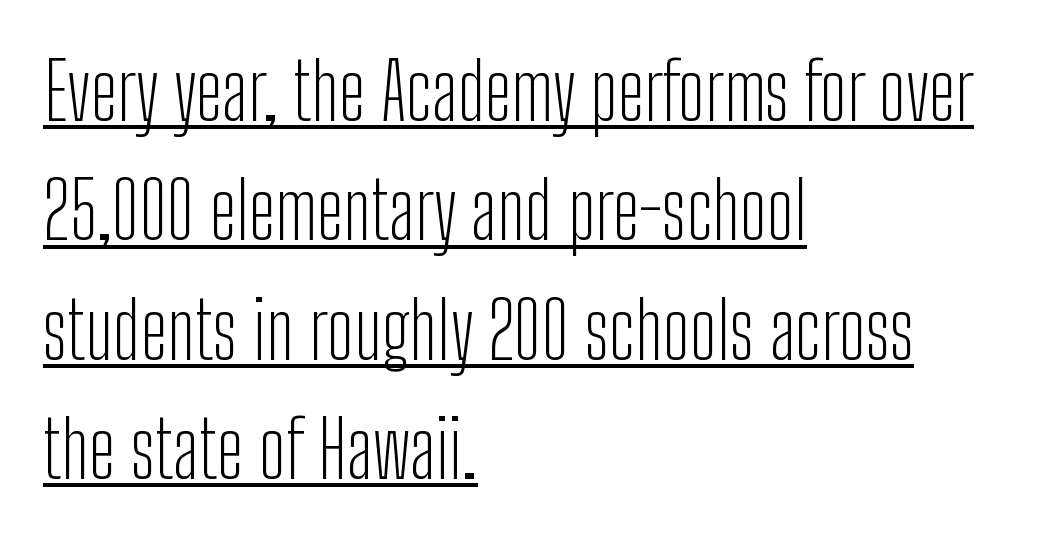
{"serif": "no", "italic": "no", "bold": "no", "weight": "light", "width": "condensed", "stroke_contrast": "low", "x_height": "medium", "monospaced": "no", "underline": "yes", "align": "left", "line_spacing": "normal", "line_spacing_ratio": 1.51, "letter_spacing": "normal", "letter_spacing_em": 0.0, "glyph_px": 79}
